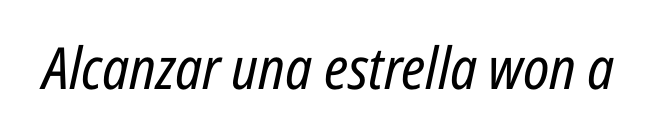
{"italic": "yes", "lean": "right", "slant_degrees": 12, "bold": "no", "weight": "regular", "width": "condensed", "stroke_contrast": "low", "x_height": "medium", "monospaced": "no", "underline": "no", "letter_spacing": "normal", "letter_spacing_em": 0.0, "glyph_px": 58}
